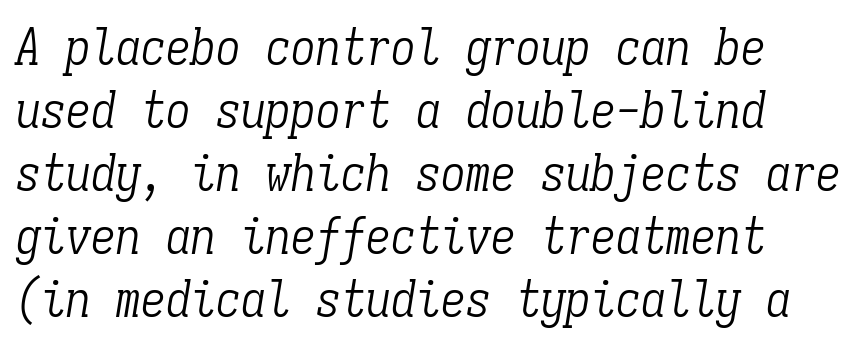
Q: Is the text bold? A: No.
Q: Is the text italic (slanted)? A: Yes, it leans right by about 9 degrees.
Q: Is the typeface a serif or a sans-serif typeface? A: Serif.
Q: Is the text underlined? A: No.
Q: Is the spacing between letters normal or unusually wide? A: Normal.
Q: Is the spacing between lines tight, normal or loose? A: Normal.
Q: Width (condensed, normal, or wide)? A: Condensed.
Q: Stroke contrast? A: Low.
Q: x-height? A: Medium.
Q: Monospaced? A: Yes.
